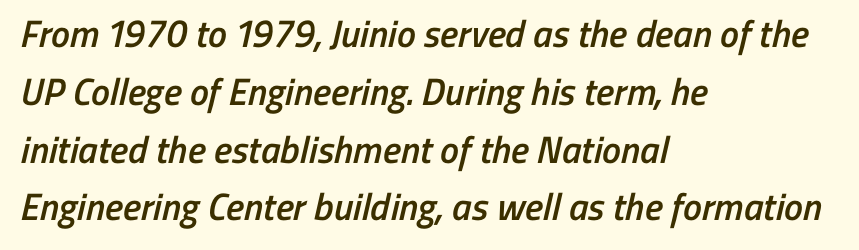
{"serif": "no", "bold": "semi", "weight": "semibold", "width": "condensed", "stroke_contrast": "low", "x_height": "medium", "monospaced": "no", "underline": "no", "align": "left", "line_spacing": "normal", "line_spacing_ratio": 1.52, "letter_spacing": "normal", "letter_spacing_em": 0.0, "glyph_px": 38}
